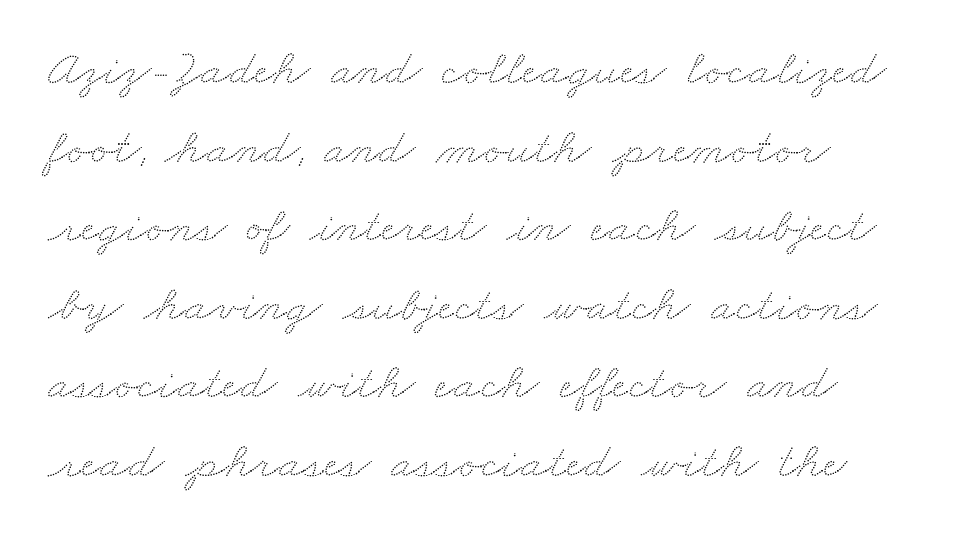
Q: Is the text underlined? A: No.
Q: Is the spacing between letters normal or unusually wide? A: Normal.
Q: Is the spacing between lines tight, normal or loose? A: Normal.
Q: Width (condensed, normal, or wide)? A: Wide.
Q: Stroke contrast? A: Low.
Q: x-height? A: Small.
Q: Monospaced? A: No.
